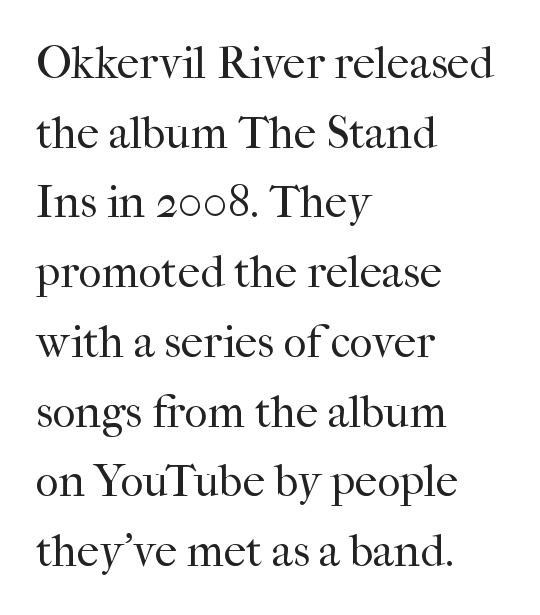
Short note: letters normally spaced. The gap between lines stays unmarked. This sample has the flowing, uneven cadence of proportional lettering. Little horizontal feet cap the strokes, marking this as serif type. This sample keeps an unexceptional amount of space between lines.
